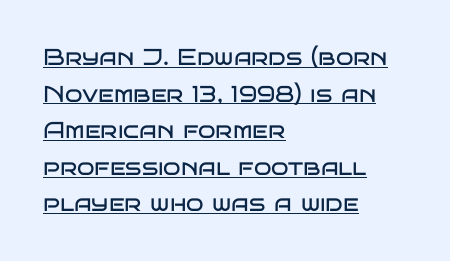
The image shows 23 px text type, upright; set left-aligned, normal line spacing (1.59x), normal letter spacing, underlined.
